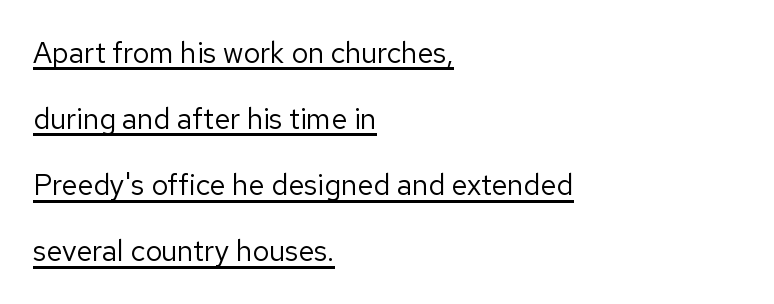
Summary of vertical rhythm: relaxed, with wide interline spacing. Proportional: the letters do not fall into vertical columns. Letter spacing: default. Every character sits straight up, as roman type does.
